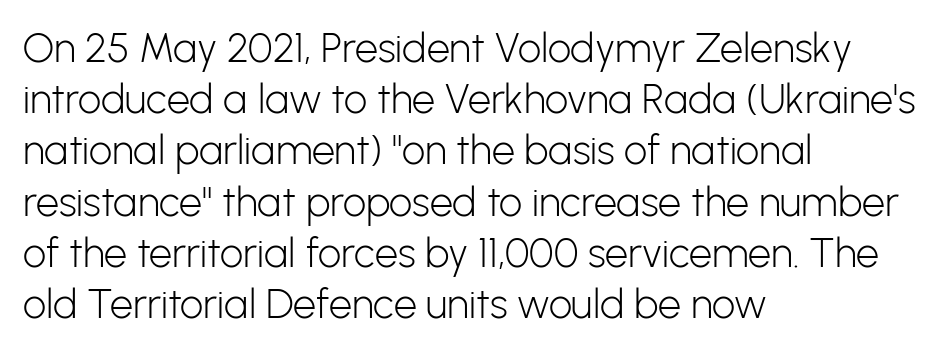
Notice how the passage keeps a crisp vertical edge on the left only. The rows are spaced the way most documents space them. Every character sits straight up, as roman type does. Looks like regular typesetting: each glyph gets only the width it needs. Stroke thickness stays within the range of a standard reading face or lighter. Letter spacing: default.
